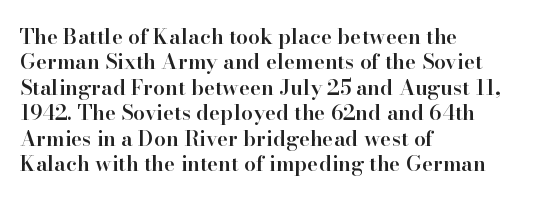
{"italic": "no", "bold": "semi", "underline": "no", "align": "left", "line_spacing_ratio": 1.21, "letter_spacing": "normal", "letter_spacing_em": 0.0, "glyph_px": 21}
